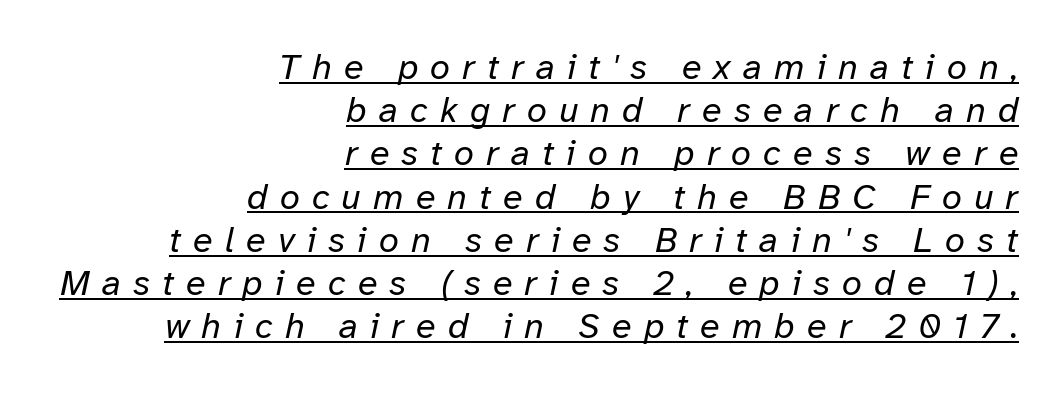
Each line ends at the same right margin while the left side varies. Proportional: the letters do not fall into vertical columns. A rule runs beneath these lines of type. The typography opts for an oblique posture over an upright one. Weight: not bold — regular or lighter.
